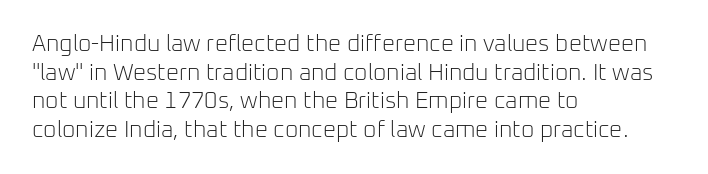
The image shows 23 px text type, upright; set left-aligned, line spacing 1.24x, normal letter spacing, not underlined.
